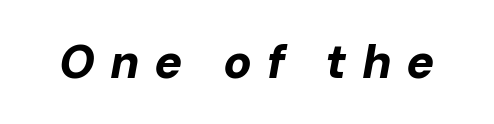
The rendering uses a bold face; every stroke is thick and dark. Words float on clear page, feet unadorned. The lettering tilts uniformly, giving the passage an italic look. Character widths vary here, with narrow letters taking less room than wide ones. This sample uses expanded letter spacing, leaving extra air between glyphs.
